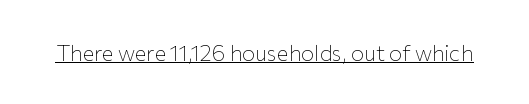
The image shows 22 px text type, upright; set normal letter spacing, underlined.
